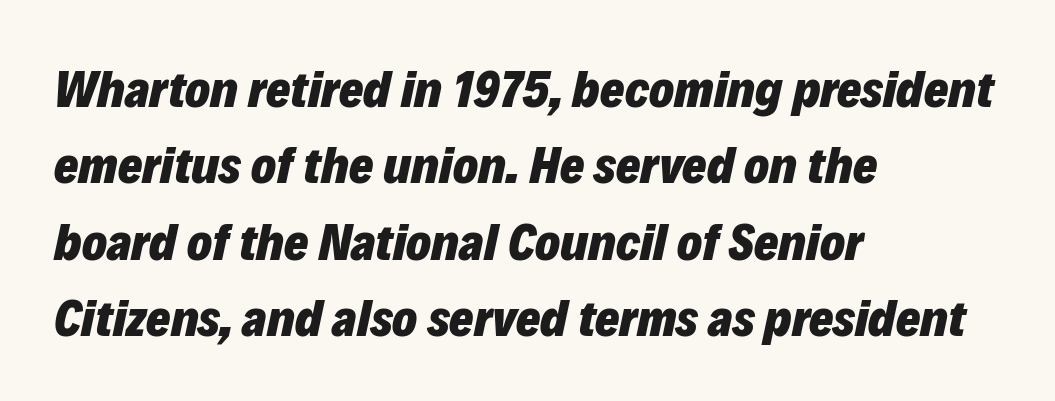
Q: Is the text bold? A: Yes.
Q: Is the text italic (slanted)? A: Yes, it leans right by about 12 degrees.
Q: Is the text underlined? A: No.
Q: How is the paragraph aligned? A: Left-aligned.
Q: Is the spacing between letters normal or unusually wide? A: Normal.
Q: Is the spacing between lines tight, normal or loose? A: Normal.
Q: Width (condensed, normal, or wide)? A: Normal.
Q: Stroke contrast? A: Low.
Q: x-height? A: Medium.
Q: Monospaced? A: No.
